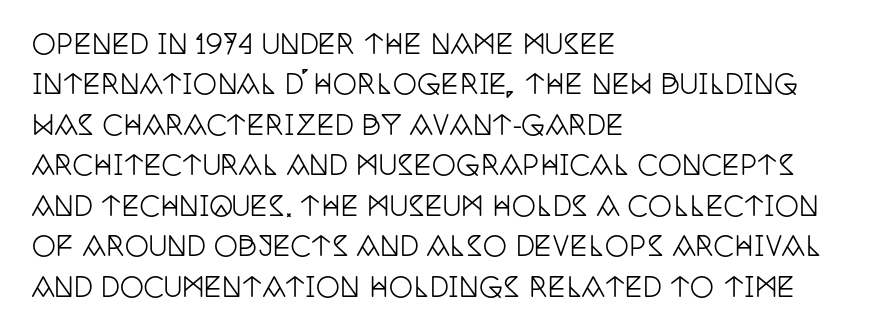
{"italic": "no", "underline": "no", "align": "left", "line_spacing": "normal", "line_spacing_ratio": 1.5, "letter_spacing": "normal", "letter_spacing_em": 0.0, "glyph_px": 27}
